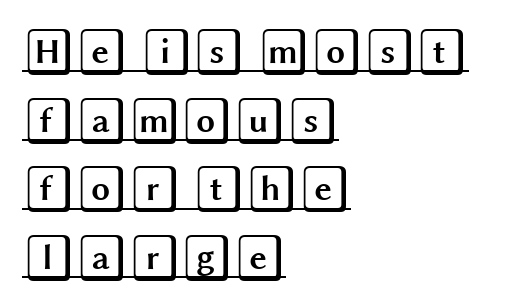
{"italic": "no", "width": "wide", "x_height": "large", "underline": "yes", "align": "left", "line_spacing": "normal", "line_spacing_ratio": 1.43, "letter_spacing": "normal", "letter_spacing_em": 0.0, "glyph_px": 48}
